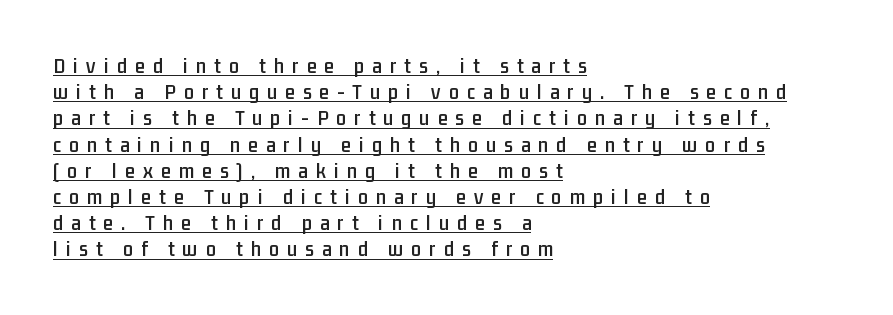
Underline: present. The gaps between neighbouring characters are conspicuously large. The rendering anchors every line to the left-hand side. The lettering stays uniformly vertical, giving the passage a roman look.
